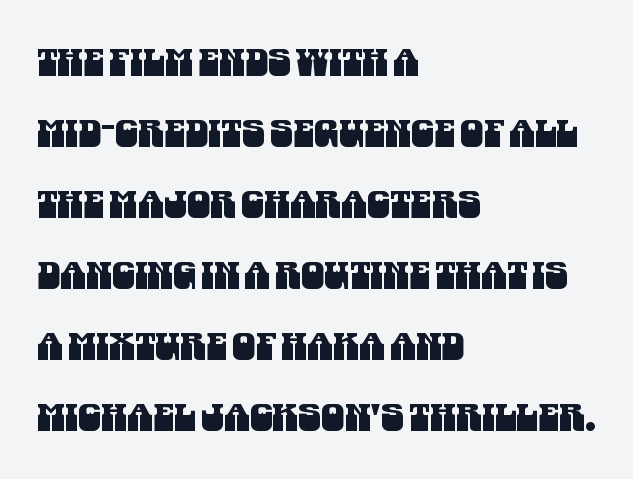
Check under the words: just untouched page. There is no visible air inserted between adjacent glyphs. The passage shown is typed in a proportional face where columns would drift. These lines stand farther apart than default settings would place them. The glyphs in this specimen are sans serif. The rendering anchors every line to the left-hand side.
